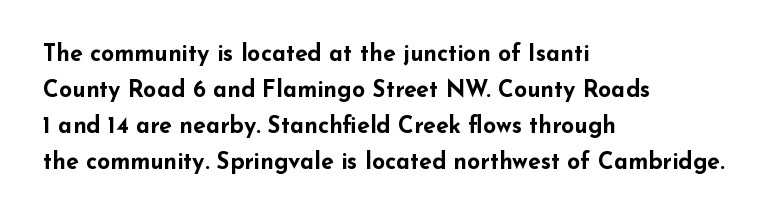
The line-height multiplier appears to be the usual default. Plain, unruled lines of type. The type is set solid horizontally, with unmodified tracking. Horizontal alignment here is leftward, the default for most running prose. Does the weight exceed regular? Yes, all the way to bold.
